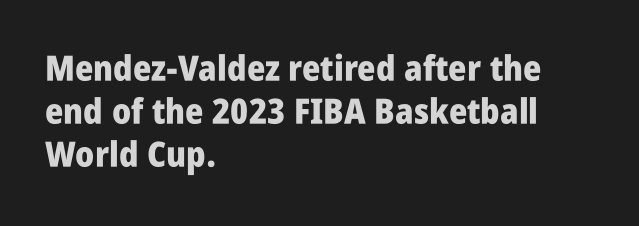
The image shows 35 px heavy, condensed sans-serif type, upright; set left-aligned, line spacing 1.23x, normal letter spacing, not underlined; low stroke contrast and a large x-height.
